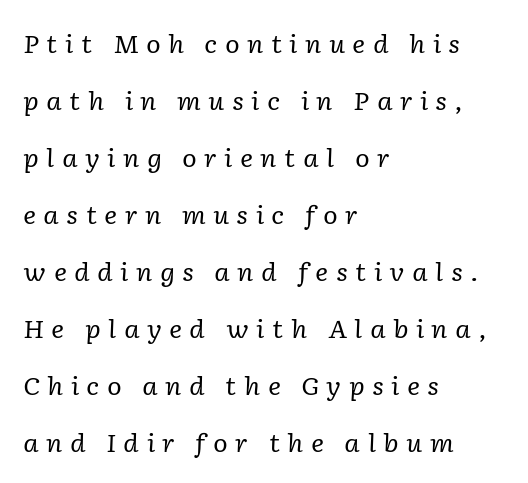
{"italic": "yes", "lean": "right", "slant_degrees": 2, "bold": "no", "underline": "no", "align": "left", "line_spacing": "loose", "line_spacing_ratio": 2.28, "letter_spacing": "wide", "letter_spacing_em": 0.29, "glyph_px": 25}
